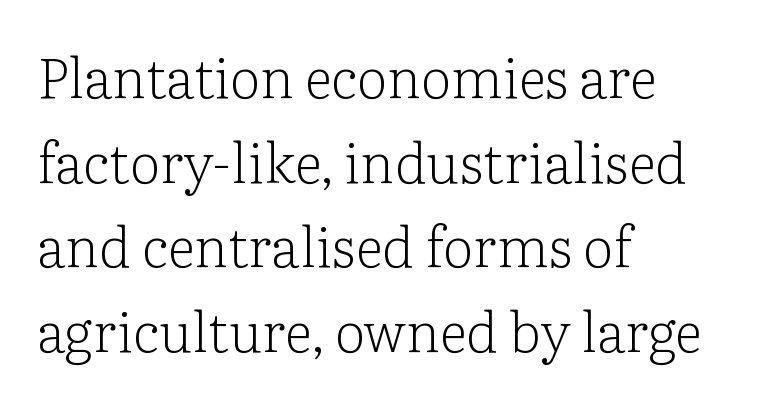
Varying glyph widths throughout — classic text-font behaviour. Words float on clear page, feet unadorned. What's the leading like? Ordinary, nothing unusual. Tracking here is standard; glyphs follow each other at the usual distance. Is the type heavy? It reads as light-to-regular instead. This is roman type, the default non-slanted kind.
